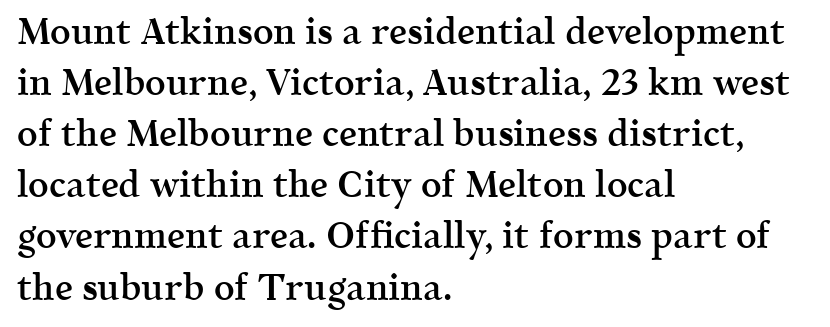
The image shows 36 px semibold serif type, upright; set left-aligned, normal line spacing (1.42x), normal letter spacing, not underlined; a medium x-height.
